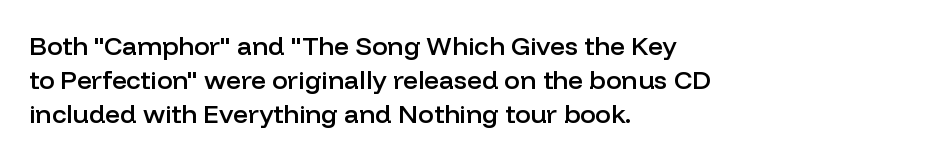
Q: Is the text bold? A: Semi-bold.
Q: Is the text italic (slanted)? A: No, it is upright.
Q: Is the text underlined? A: No.
Q: How is the paragraph aligned? A: Left-aligned.
Q: Is the spacing between letters normal or unusually wide? A: Normal.
Q: Is the spacing between lines tight, normal or loose? A: Normal.
